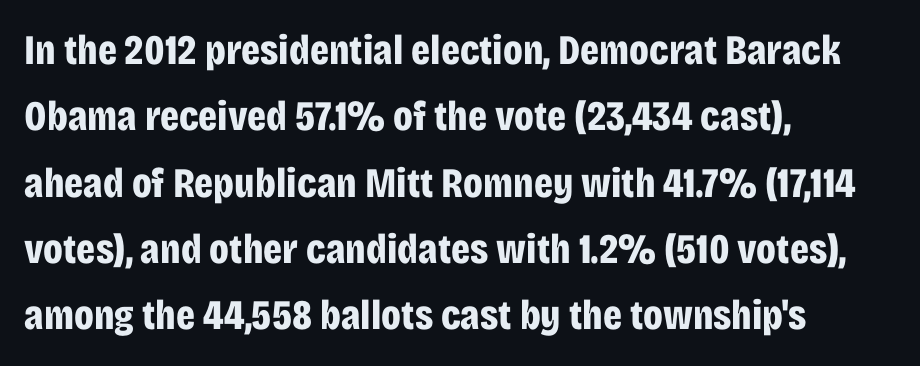
{"serif": "no", "italic": "no", "bold": "yes", "weight": "bold", "width": "condensed", "stroke_contrast": "low", "x_height": "large", "monospaced": "no", "underline": "no", "align": "left", "line_spacing": "normal", "line_spacing_ratio": 1.58, "letter_spacing": "normal", "letter_spacing_em": 0.0, "glyph_px": 42}
